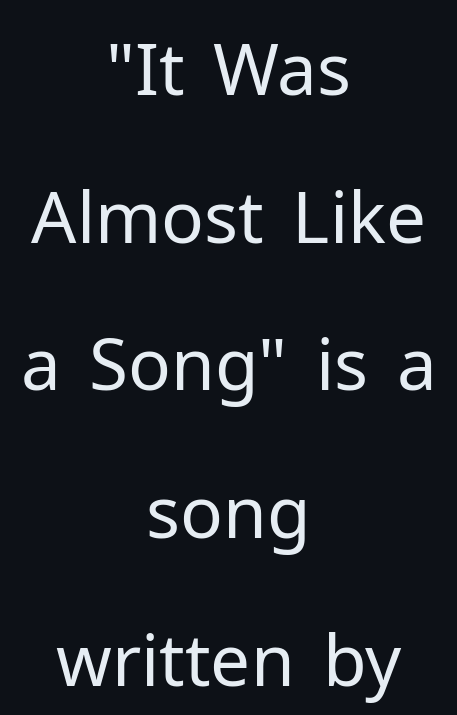
Q: Is the text bold? A: No.
Q: Is the text italic (slanted)? A: No, it is upright.
Q: Is the typeface a serif or a sans-serif typeface? A: Sans-serif.
Q: Is the text underlined? A: No.
Q: How is the paragraph aligned? A: Centered.
Q: Is the spacing between letters normal or unusually wide? A: Normal.
Q: Is the spacing between lines tight, normal or loose? A: Loose.
Q: Width (condensed, normal, or wide)? A: Normal.
Q: Stroke contrast? A: Low.
Q: x-height? A: Medium.
Q: Monospaced? A: No.
